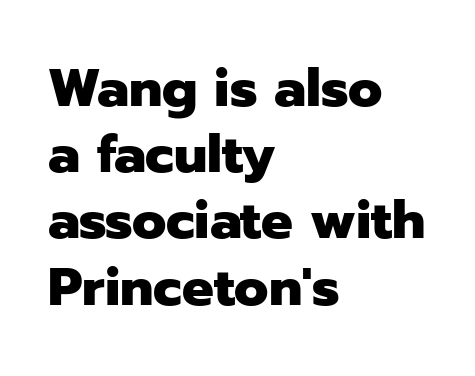
Quick note: interline space is typical. Does extra space separate the letters? No, they use regular spacing. No italicization has been applied; the sample stays upright. Compared with an ordinary text face, these strokes are far heavier — a full bold.
